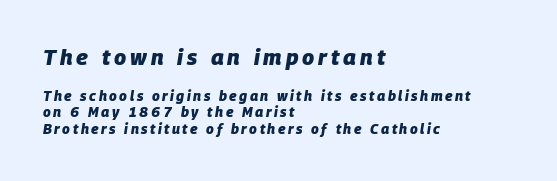
Q: Is the text bold? A: Yes.
Q: Is the text italic (slanted)? A: Yes, it leans right by about 9 degrees.
Q: Is the text underlined? A: No.
Q: How is the paragraph aligned? A: Left-aligned.
Q: Which block of text is set in a larger size, the first (top) or the second (bottom)? A: The first (top) one.
